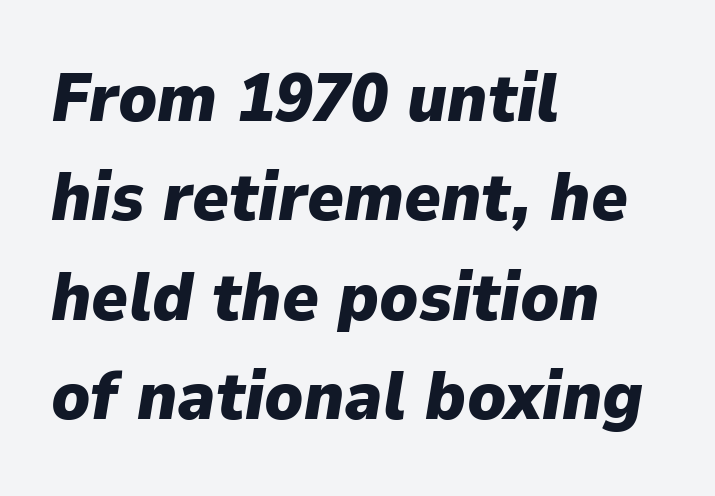
Glance below the letters and you will spot only blank space. The rendering anchors every line to the left-hand side. The characters look thick and weighty, a clear bold. A typesetter would mark this as italic. This sample has the flowing, uneven cadence of proportional lettering.
